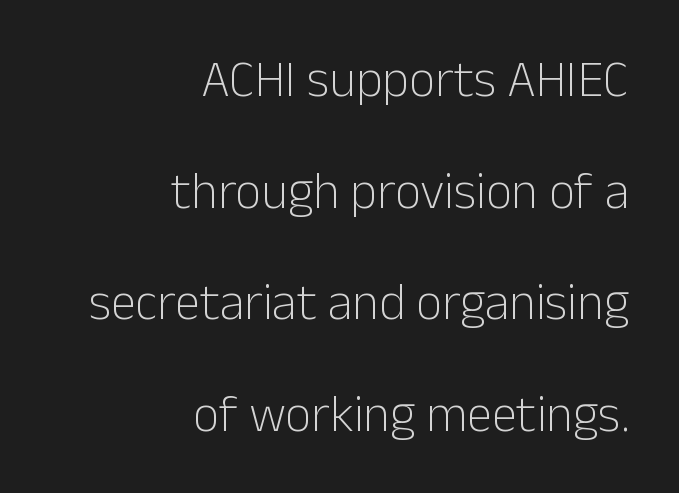
The image shows 51 px light sans-serif type, upright; set right-aligned, loose line spacing (2.19x), normal letter spacing, not underlined; low stroke contrast and a medium x-height.
